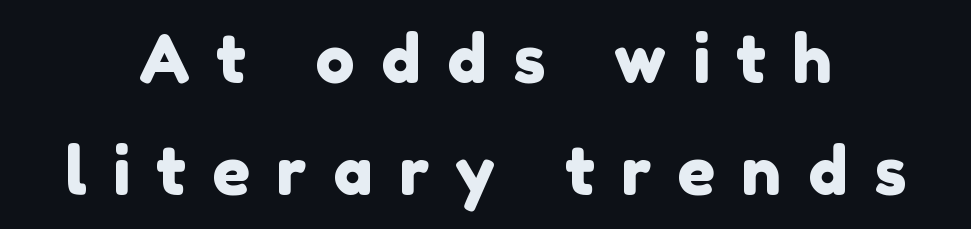
Q: Is the typeface a serif or a sans-serif typeface? A: Sans-serif.
Q: Is the text underlined? A: No.
Q: Is the spacing between letters normal or unusually wide? A: Unusually wide.
Q: Is the spacing between lines tight, normal or loose? A: Normal.
Q: Width (condensed, normal, or wide)? A: Normal.
Q: x-height? A: Medium.
Q: Monospaced? A: No.
